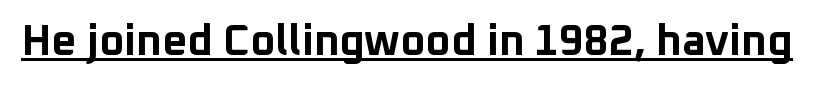
The image shows 43 px bold sans-serif type, upright; set normal letter spacing, underlined; low stroke contrast and a medium x-height.
